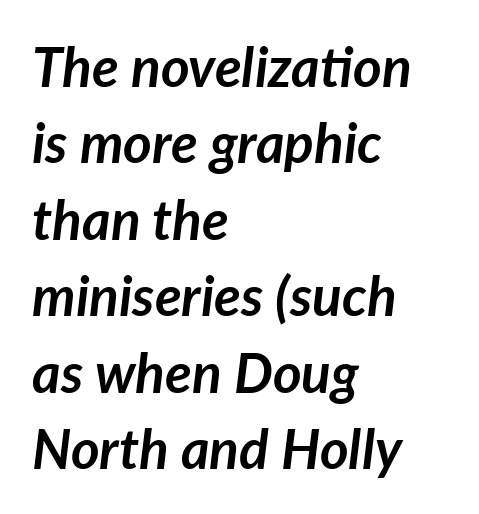
The image shows 55 px semibold type, italic (leaning right); set left-aligned, normal line spacing (1.39x), normal letter spacing, not underlined; low stroke contrast and a medium x-height.
